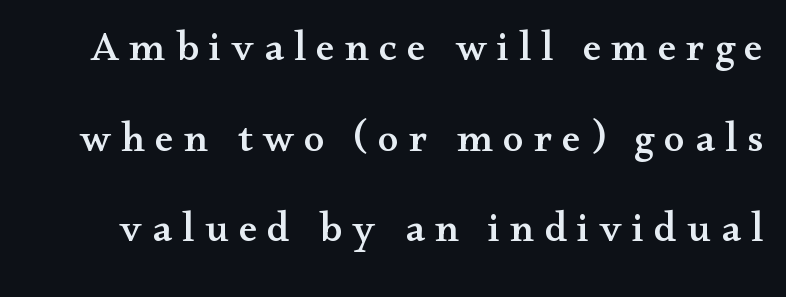
Character widths vary here, with narrow letters taking less room than wide ones. A typesetter would call this leading open, well beyond the default. The gap between lines stays unmarked. The passage shown has open, widely tracked lettering throughout. I'd call this a serif setting — the letters wear small feet.
